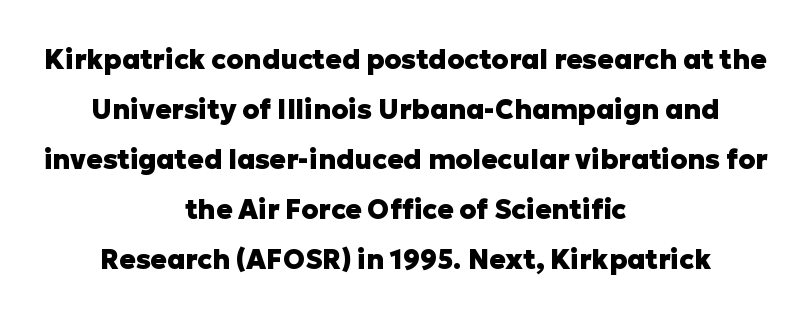
The typesetter chose a symmetrical, centered arrangement here. Spacing between characters is what you'd get straight out of the box. Type without underlining. This is heavy type, rendered in bold. Italic: no, the glyphs are upright roman.
